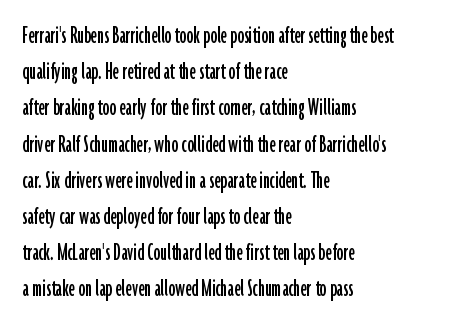
Q: Is the text italic (slanted)? A: No, it is upright.
Q: Is the text underlined? A: No.
Q: How is the paragraph aligned? A: Left-aligned.
Q: Is the spacing between letters normal or unusually wide? A: Normal.
Q: Is the spacing between lines tight, normal or loose? A: Normal.
